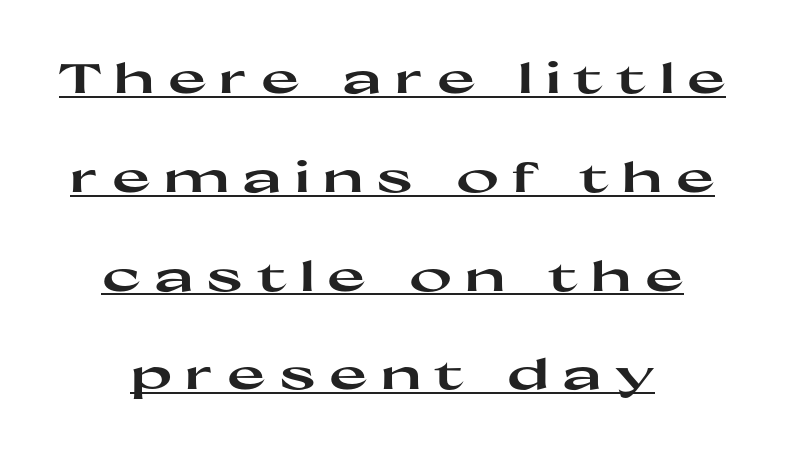
The image shows 41 px heavy, wide sans-serif type, upright; set centered, loose line spacing (2.41x), unusually wide letter spacing (+0.32 em), underlined; high stroke contrast and a medium x-height.
